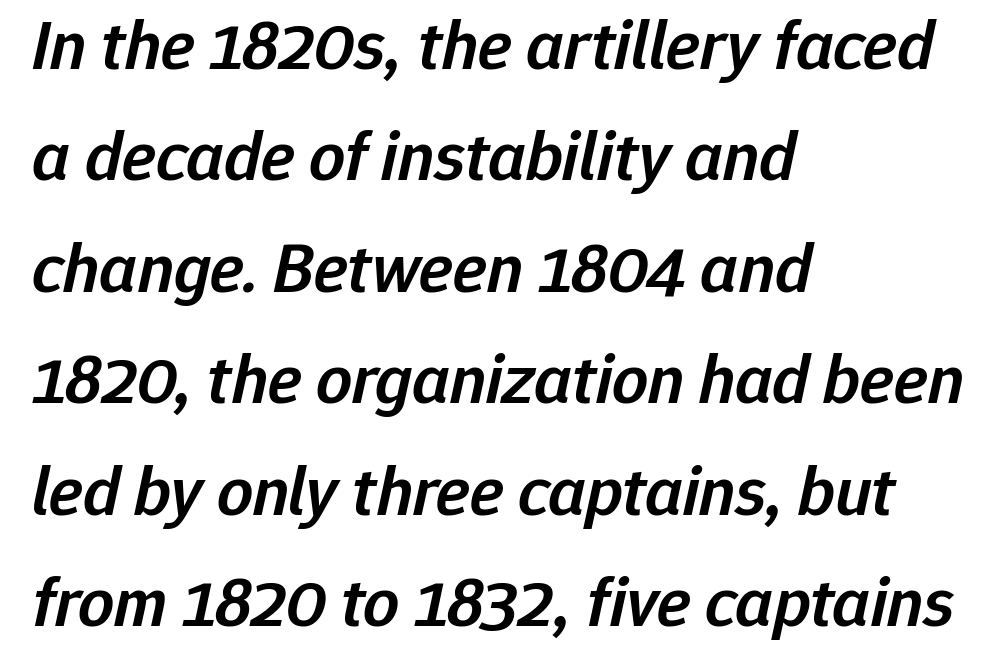
Q: Is the text bold? A: Semi-bold.
Q: Is the text italic (slanted)? A: Yes, it leans right by about 12 degrees.
Q: Is the text underlined? A: No.
Q: How is the paragraph aligned? A: Left-aligned.
Q: Is the spacing between letters normal or unusually wide? A: Normal.
Q: Is the spacing between lines tight, normal or loose? A: Normal.
Q: Width (condensed, normal, or wide)? A: Normal.
Q: Stroke contrast? A: Low.
Q: x-height? A: Medium.
Q: Monospaced? A: No.
